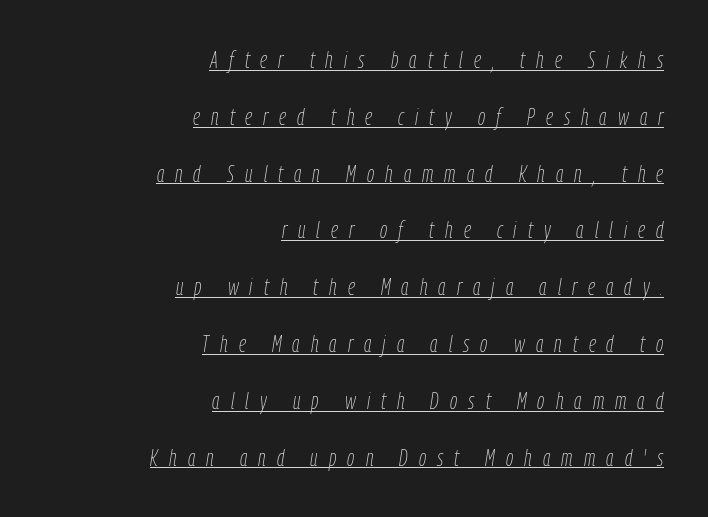
Q: Is the text bold? A: No.
Q: Is the text italic (slanted)? A: Yes, it leans right by about 9 degrees.
Q: Is the text underlined? A: Yes.
Q: How is the paragraph aligned? A: Right-aligned.
Q: Is the spacing between letters normal or unusually wide? A: Unusually wide.
Q: Is the spacing between lines tight, normal or loose? A: Loose.
